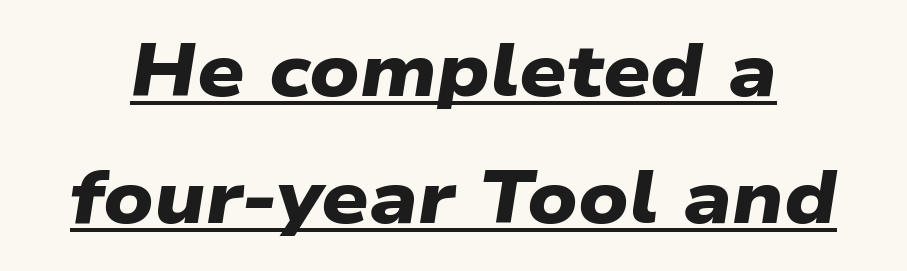
Note the varied advance widths — an 'i' is clearly narrower than an 'm'. Strong, thick strokes mark this as bold type. Glyph-to-glyph distance matches everyday printed text. Classification — sans serif. These characters rest on top of a visible drawn line.
